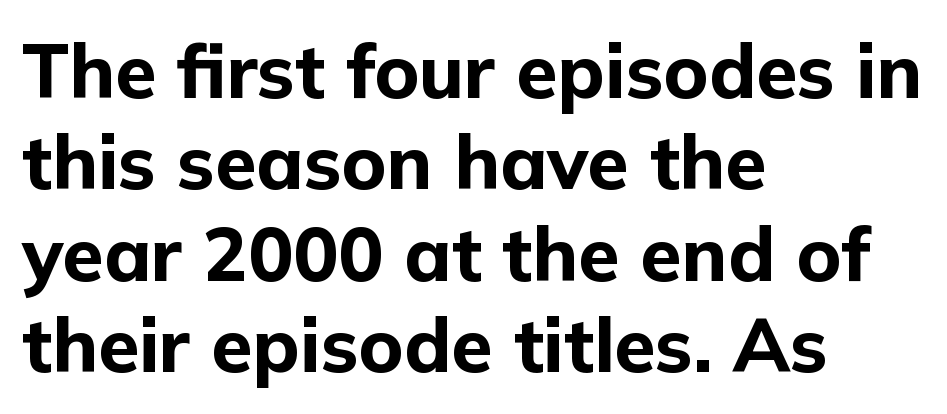
Q: Is the text bold? A: Yes.
Q: Is the text italic (slanted)? A: No, it is upright.
Q: Is the typeface a serif or a sans-serif typeface? A: Sans-serif.
Q: Is the text underlined? A: No.
Q: How is the paragraph aligned? A: Left-aligned.
Q: Is the spacing between letters normal or unusually wide? A: Normal.
Q: Width (condensed, normal, or wide)? A: Normal.
Q: Stroke contrast? A: Low.
Q: x-height? A: Medium.
Q: Monospaced? A: No.
